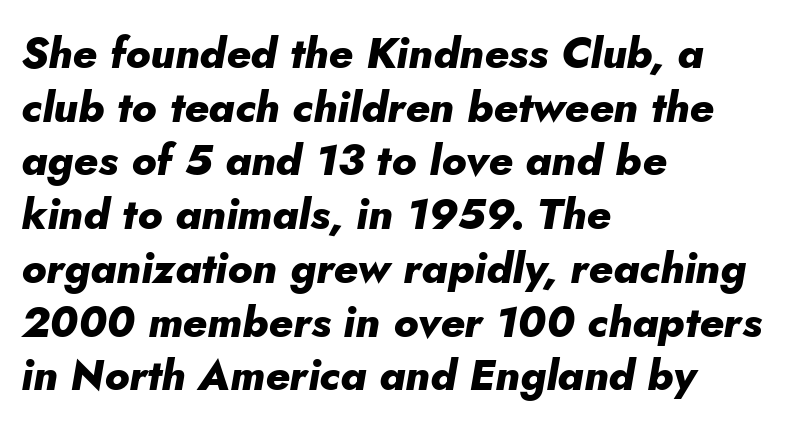
The image shows 43 px heavy type, italic (leaning right); set left-aligned, normal line spacing (1.25x), normal letter spacing, not underlined; low stroke contrast and a small x-height.
